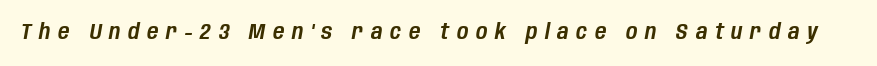
Q: Is the text italic (slanted)? A: Yes, it leans right by about 10 degrees.
Q: Is the text underlined? A: No.
Q: Is the spacing between letters normal or unusually wide? A: Unusually wide.
